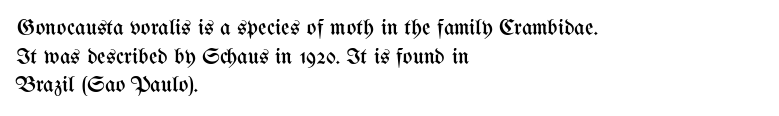
The lines sit at an ordinary, default distance from one another. The text block is weighted toward the left margin, trailing off unevenly rightward. Tracking value appears to be zero — textbook default spacing. Has an underline been added? It has not. Stroke mass is kept to a normal reading level or below.
